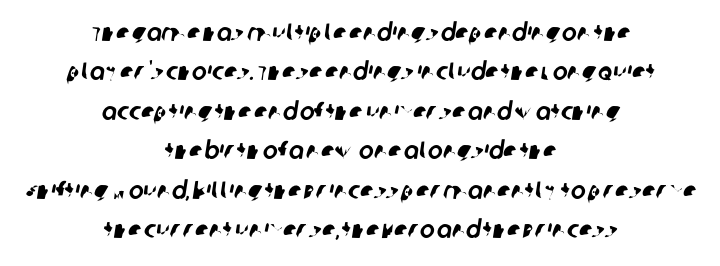
Evenly set lines give the paragraph a standard silhouette. Has an underline been added? It has not. The horizontal fit of the characters is conventional and even. This rendering uses center alignment, leaving both contours irregular but symmetric.
